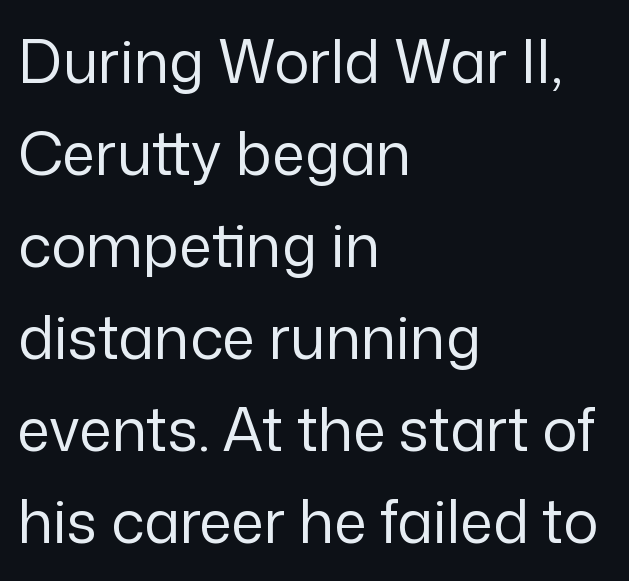
{"serif": "no", "italic": "no", "bold": "no", "weight": "regular", "width": "normal", "stroke_contrast": "low", "x_height": "medium", "monospaced": "no", "underline": "no", "align": "left", "line_spacing": "normal", "line_spacing_ratio": 1.56, "letter_spacing": "normal", "letter_spacing_em": 0.0, "glyph_px": 59}
